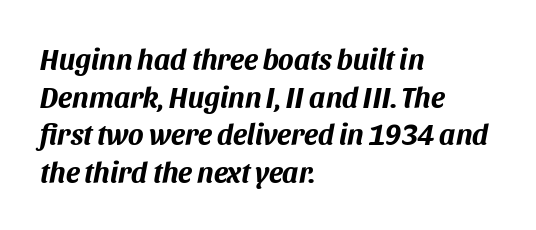
Is there much room between lines? A standard amount, neither cramped nor airy. The rag falls on the right side of this text block. Looks like regular typesetting: each glyph gets only the width it needs. Posture: slanted. Tracking here is standard; glyphs follow each other at the usual distance.
